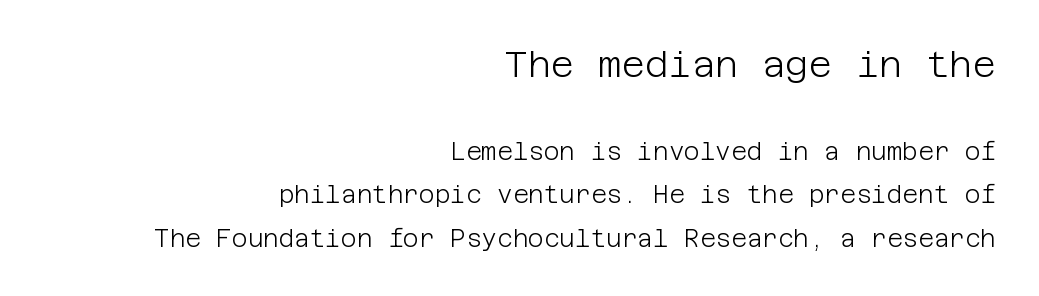
Q: Is the text bold? A: No.
Q: Is the text italic (slanted)? A: No, it is upright.
Q: Is the typeface a serif or a sans-serif typeface? A: Sans-serif.
Q: Is the text underlined? A: No.
Q: How is the paragraph aligned? A: Right-aligned.
Q: Is the spacing between letters normal or unusually wide? A: Normal.
Q: Which block of text is set in a larger size, the first (top) or the second (bottom)? A: The first (top) one.
Q: Width (condensed, normal, or wide)? A: Normal.
Q: Stroke contrast? A: Low.
Q: x-height? A: Large.
